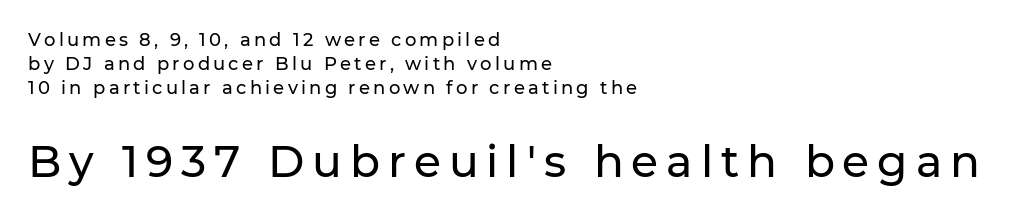
Q: Is the text italic (slanted)? A: No, it is upright.
Q: Is the typeface a serif or a sans-serif typeface? A: Sans-serif.
Q: Is the text underlined? A: No.
Q: How is the paragraph aligned? A: Left-aligned.
Q: Is the spacing between lines tight, normal or loose? A: Normal.
Q: Which block of text is set in a larger size, the first (top) or the second (bottom)? A: The second (bottom) one.
Q: Width (condensed, normal, or wide)? A: Normal.
Q: Stroke contrast? A: Low.
Q: x-height? A: Medium.
Q: Monospaced? A: No.
